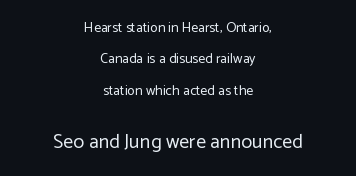
{"italic": "no", "bold": "no", "underline": "no", "align": "center", "line_spacing": "loose", "line_spacing_ratio": 2.25, "letter_spacing": "normal", "letter_spacing_em": 0.0, "larger_block": "second", "size_ratio": 1.43, "glyph_px": 20}
